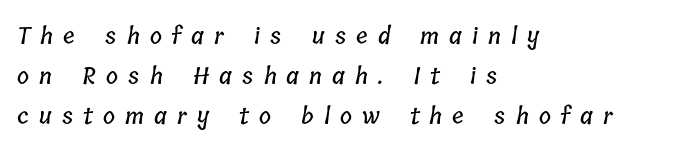
Students, note that the glyphs here are deliberately spaced far apart. The passage is arranged the way most books set body copy — flush left. Check the space under the baseline: it is left empty.
